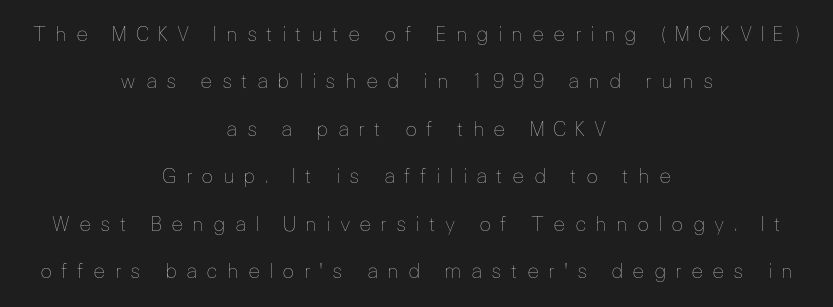
The image shows 20 px text type, upright; set centered, loose line spacing (2.37x), unusually wide letter spacing (+0.45 em), not underlined.
